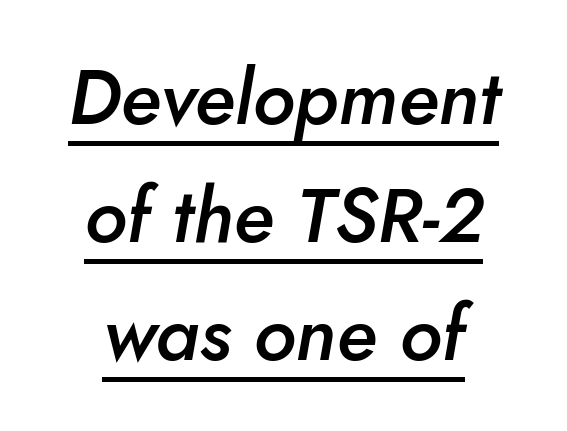
{"italic": "yes", "lean": "right", "slant_degrees": 10, "bold": "semi", "weight": "semibold", "width": "normal", "stroke_contrast": "low", "x_height": "small", "monospaced": "no", "underline": "yes", "align": "center", "line_spacing": "normal", "line_spacing_ratio": 1.53, "letter_spacing": "normal", "letter_spacing_em": 0.0, "glyph_px": 77}
